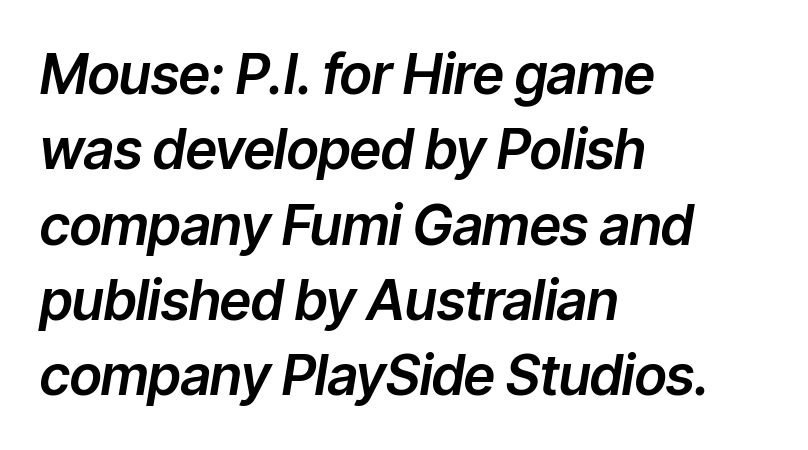
Q: Is the text italic (slanted)? A: Yes, it leans right by about 9 degrees.
Q: Is the text underlined? A: No.
Q: How is the paragraph aligned? A: Left-aligned.
Q: Is the spacing between letters normal or unusually wide? A: Normal.
Q: Is the spacing between lines tight, normal or loose? A: Normal.
Q: Width (condensed, normal, or wide)? A: Normal.
Q: Stroke contrast? A: Low.
Q: x-height? A: Medium.
Q: Monospaced? A: No.
